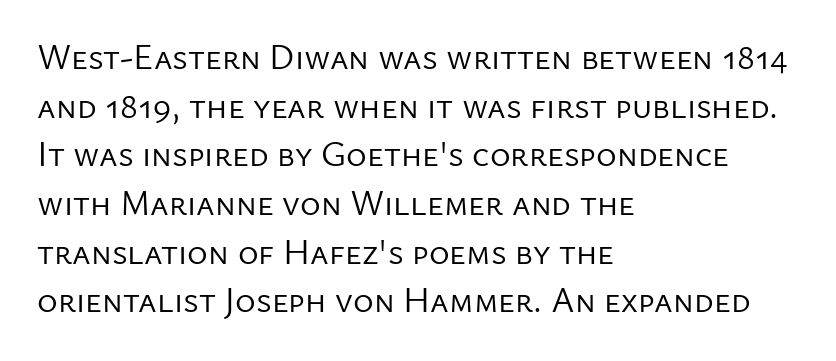
The image shows 35 px regular-weight sans-serif type, upright; set left-aligned, normal line spacing (1.39x), normal letter spacing, not underlined; low stroke contrast and a medium x-height.
